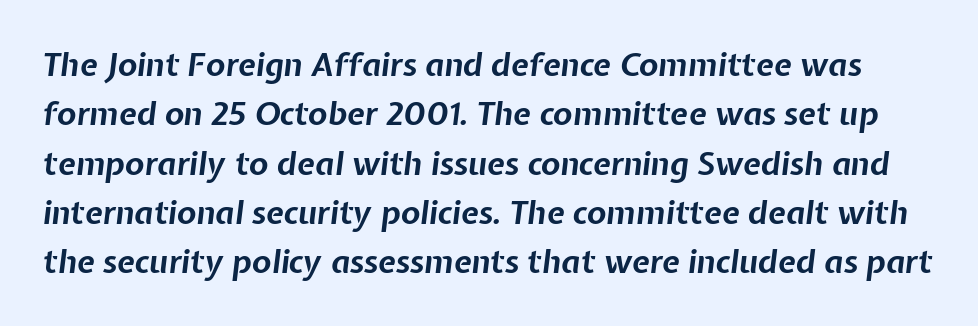
The typography opts for an oblique posture over an upright one. Varying glyph widths throughout — classic text-font behaviour. The face used here is rendered with its standard letterfit. The face used here has the dense, thick strokes of a bold. Summary of vertical rhythm: regular, with standard interline spacing. Words float on clear page, feet unadorned.
